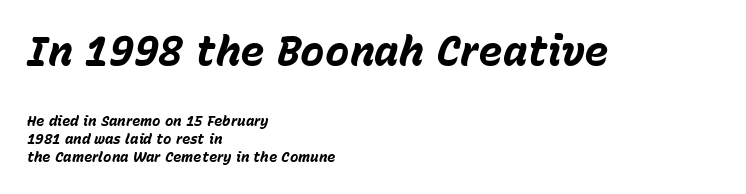
Q: Is the text bold? A: Yes.
Q: Is the text italic (slanted)? A: Yes, it leans right by about 15 degrees.
Q: Is the text underlined? A: No.
Q: How is the paragraph aligned? A: Left-aligned.
Q: Is the spacing between letters normal or unusually wide? A: Normal.
Q: Is the spacing between lines tight, normal or loose? A: Normal.
Q: Which block of text is set in a larger size, the first (top) or the second (bottom)? A: The first (top) one.
Q: Width (condensed, normal, or wide)? A: Normal.
Q: Stroke contrast? A: Low.
Q: x-height? A: Medium.
Q: Monospaced? A: No.
